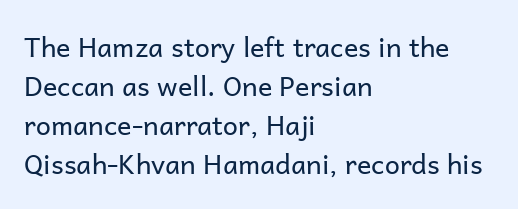
Q: Is the text bold? A: No.
Q: Is the text italic (slanted)? A: No, it is upright.
Q: Is the text underlined? A: No.
Q: How is the paragraph aligned? A: Left-aligned.
Q: Is the spacing between letters normal or unusually wide? A: Normal.
Q: Is the spacing between lines tight, normal or loose? A: Normal.
